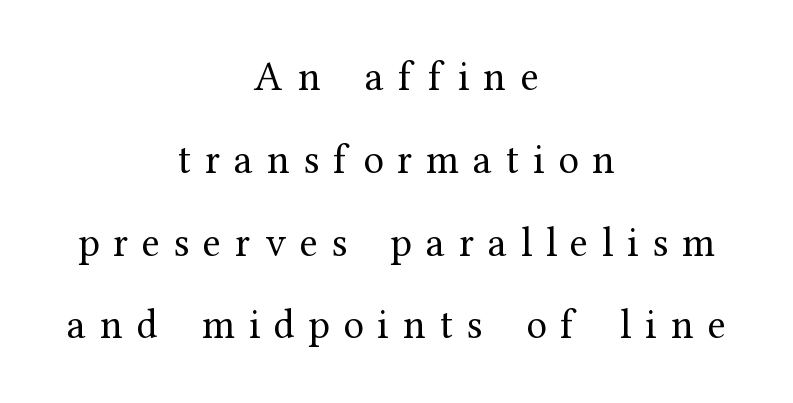
The characters display serif detailing at their extremities. Unlike italic type, these characters show no tilt at all. Short note: letters widely spaced. Spacing verdict: proportional, widths tailored to each character.
